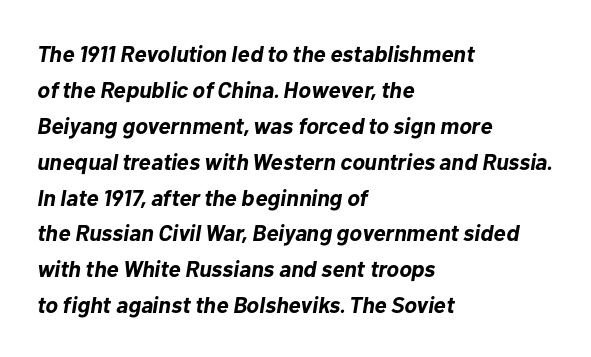
The image shows 23 px bold type, italic (leaning right); set left-aligned, normal line spacing (1.56x), normal letter spacing, not underlined.
